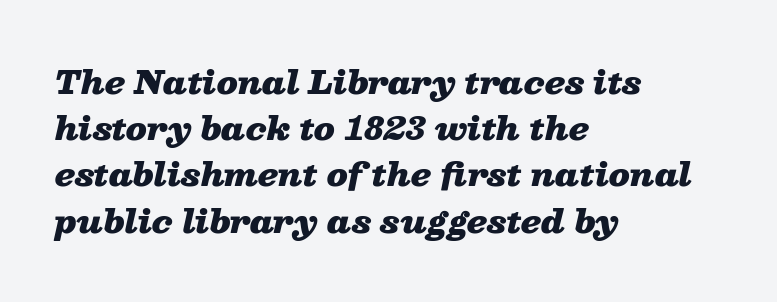
{"italic": "yes", "lean": "right", "slant_degrees": 13, "bold": "yes", "weight": "heavy", "width": "wide", "stroke_contrast": "low", "x_height": "medium", "monospaced": "no", "underline": "no", "align": "left", "line_spacing": "normal", "line_spacing_ratio": 1.49, "letter_spacing": "normal", "letter_spacing_em": 0.0, "glyph_px": 31}
